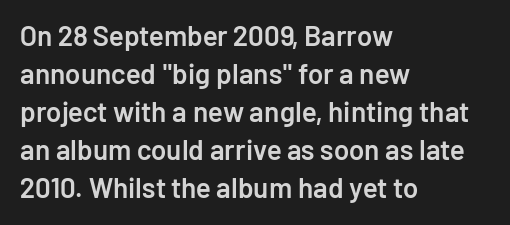
Alignment: flush left. The zone under the glyphs is completely vacant. Stroke terminals: plain, sans-serif. Firm but not heavy-handed strokes: this text is semibold. This is roman type, the default non-slanted kind.
